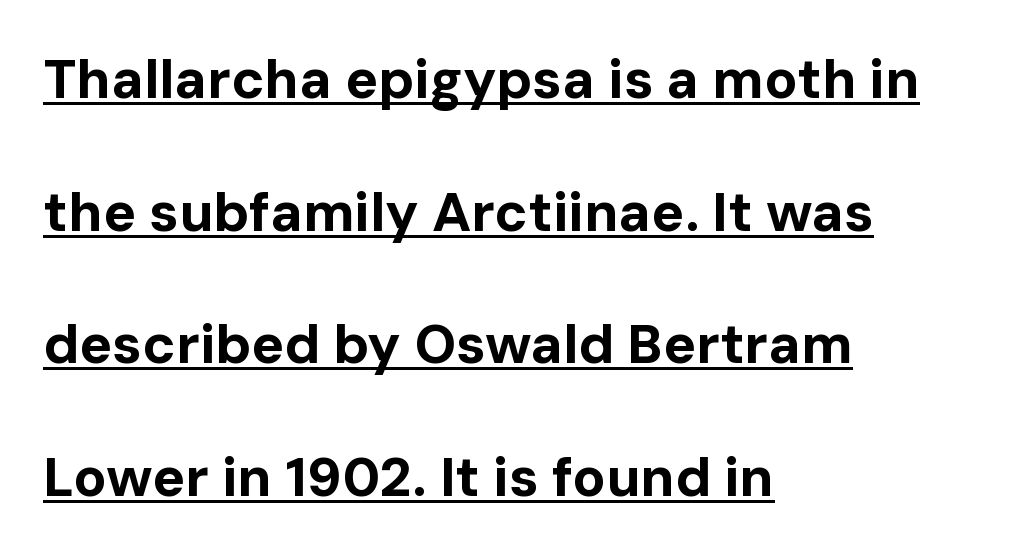
Q: Is the text bold? A: Yes.
Q: Is the text italic (slanted)? A: No, it is upright.
Q: Is the typeface a serif or a sans-serif typeface? A: Sans-serif.
Q: Is the text underlined? A: Yes.
Q: How is the paragraph aligned? A: Left-aligned.
Q: Is the spacing between letters normal or unusually wide? A: Normal.
Q: Is the spacing between lines tight, normal or loose? A: Loose.
Q: Width (condensed, normal, or wide)? A: Normal.
Q: Stroke contrast? A: Low.
Q: x-height? A: Medium.
Q: Monospaced? A: No.
